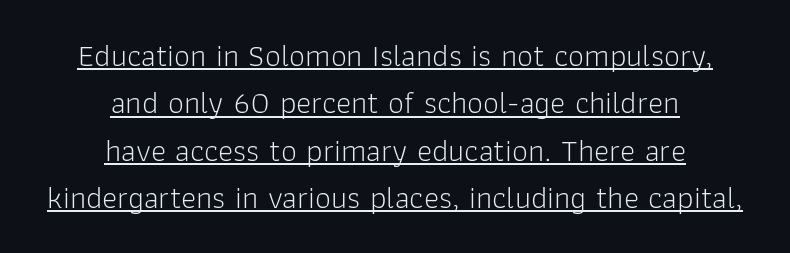
Q: Is the text bold? A: No.
Q: Is the text italic (slanted)? A: No, it is upright.
Q: Is the typeface a serif or a sans-serif typeface? A: Sans-serif.
Q: Is the text underlined? A: Yes.
Q: How is the paragraph aligned? A: Centered.
Q: Is the spacing between letters normal or unusually wide? A: Normal.
Q: Is the spacing between lines tight, normal or loose? A: Normal.
Q: Width (condensed, normal, or wide)? A: Normal.
Q: Stroke contrast? A: Low.
Q: x-height? A: Medium.
Q: Monospaced? A: No.
